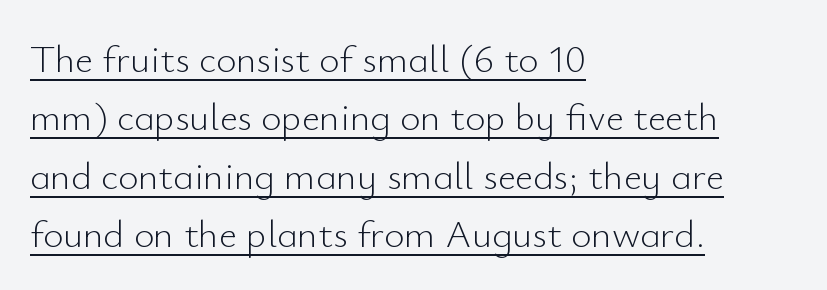
{"serif": "no", "italic": "no", "bold": "no", "weight": "light", "width": "normal", "stroke_contrast": "low", "x_height": "small", "monospaced": "no", "underline": "yes", "align": "left", "line_spacing": "normal", "line_spacing_ratio": 1.5, "letter_spacing": "normal", "letter_spacing_em": 0.0, "glyph_px": 39}
